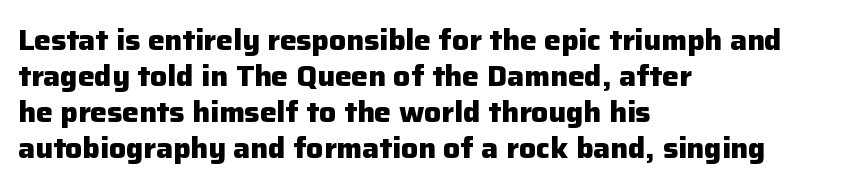
The image shows 28 px heavy sans-serif type, upright; set left-aligned, normal line spacing (1.29x), normal letter spacing, not underlined; low stroke contrast and a medium x-height.
